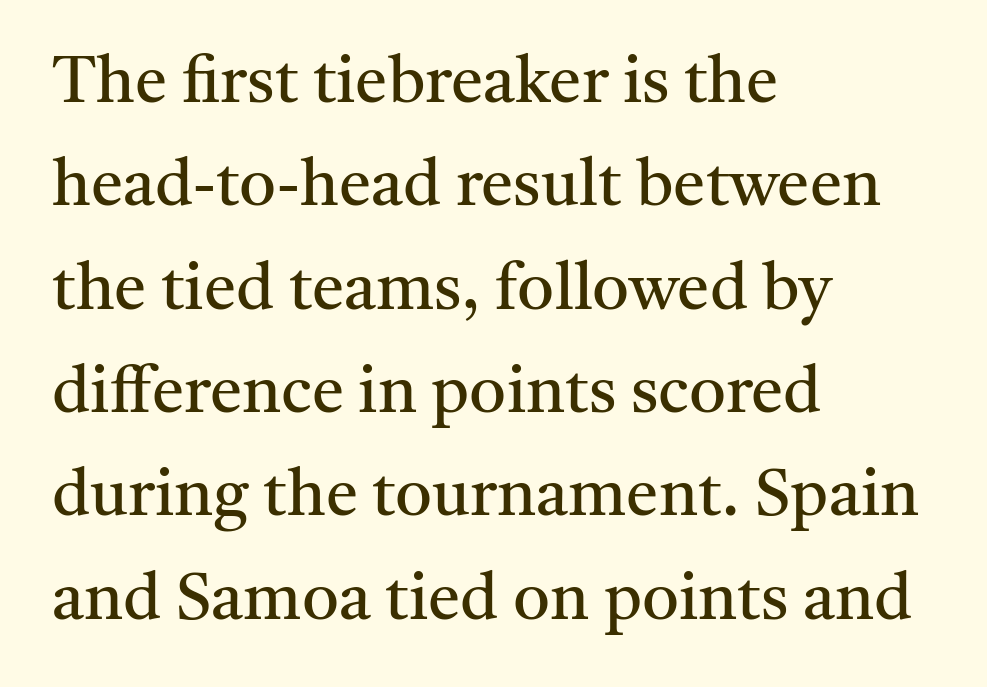
The passage shown is not underscored anywhere. Looks like regular typesetting: each glyph gets only the width it needs. What stands out about the letter spacing? Nothing — it is the standard amount. This sample is left-justified, so line endings fall wherever the words run out. Rows of type keep a routine distance in the vertical direction. Stroke mass is kept to a normal reading level or below.
